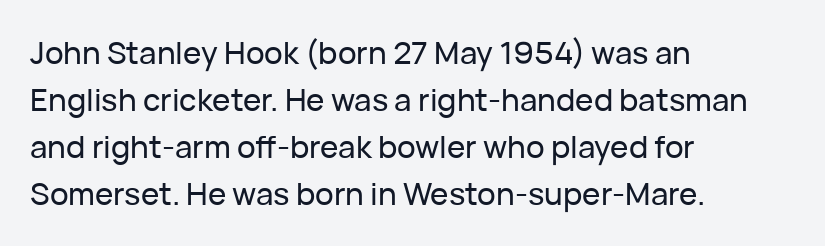
{"serif": "no", "italic": "no", "width": "normal", "stroke_contrast": "low", "x_height": "medium", "monospaced": "no", "underline": "no", "align": "left", "line_spacing": "normal", "line_spacing_ratio": 1.52, "letter_spacing": "normal", "letter_spacing_em": 0.0, "glyph_px": 31}
